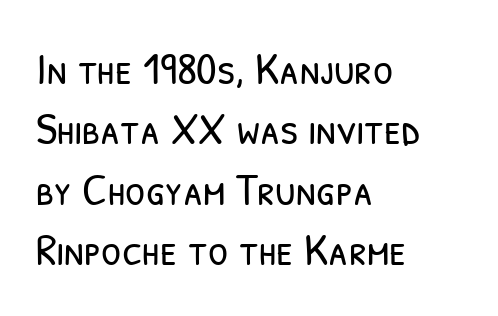
Leading matches the norm, producing a regular column. The passage shown is typeset with a sans-serif family. The cut favours lightness, reaching ordinary text weight at its darkest. A typesetter would call this proportional, since set widths differ per character. The face used here is rendered with its standard letterfit. The typesetter chose a ragged-right arrangement here.
